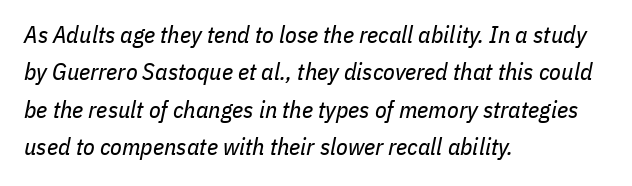
The image shows 24 px text type, italic (leaning right); set left-aligned, normal line spacing (1.56x), normal letter spacing, not underlined.
